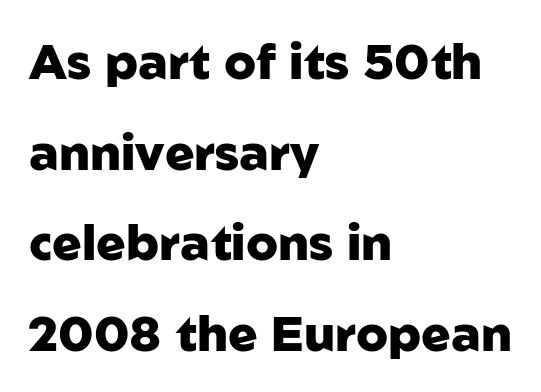
Left-aligned paragraph, ragged on the right. A typesetter would call this zero additional tracking. The space directly below the letters is spotless. The rendering uses natural spacing where letterforms have individual widths. Strong, thick strokes mark this as bold type. The lettering holds an erect, upright posture throughout.
